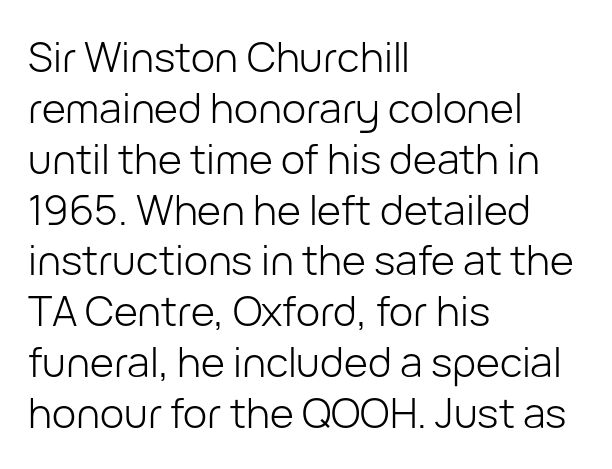
The image shows 41 px light sans-serif type, upright; set left-aligned, line spacing 1.24x, normal letter spacing, not underlined; low stroke contrast and a medium x-height.
